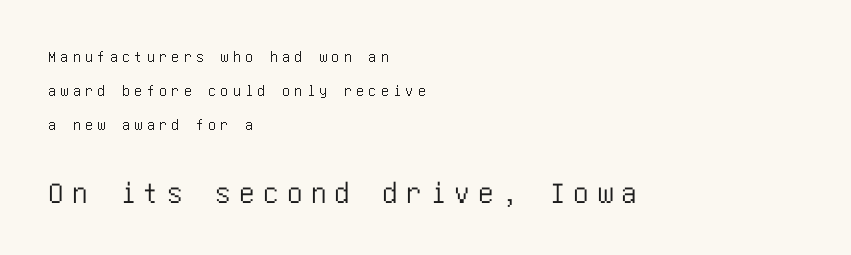
The letters carry no serifs — their stems end cleanly without finishing strokes. Someone cranked the tracking dial way up on this one. Nobody drew a line under any word here. Look at the glyph heights: the lower group is clearly the bigger setting. Vertical strokes here are truly vertical. One-word summary of the alignment: left.
